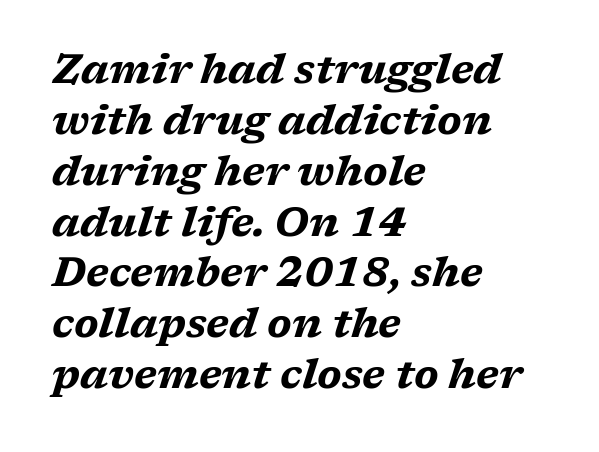
Q: Is the text bold? A: Yes.
Q: Is the text italic (slanted)? A: Yes, it leans right by about 17 degrees.
Q: Is the text underlined? A: No.
Q: How is the paragraph aligned? A: Left-aligned.
Q: Is the spacing between letters normal or unusually wide? A: Normal.
Q: Width (condensed, normal, or wide)? A: Wide.
Q: Stroke contrast? A: Medium.
Q: x-height? A: Medium.
Q: Monospaced? A: No.
